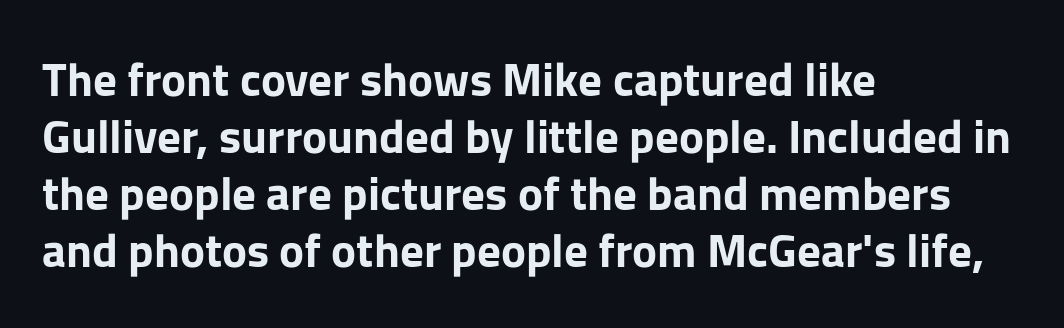
{"serif": "no", "italic": "no", "bold": "yes", "weight": "bold", "width": "normal", "stroke_contrast": "low", "x_height": "medium", "monospaced": "no", "underline": "no", "align": "left", "line_spacing_ratio": 1.21, "letter_spacing": "normal", "letter_spacing_em": 0.0, "glyph_px": 47}
